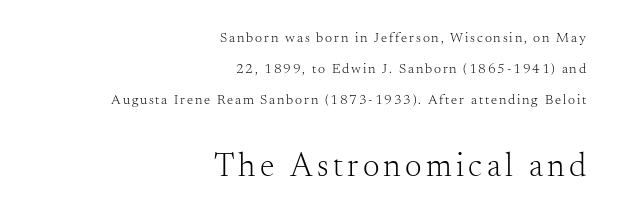
{"serif": "yes", "italic": "no", "bold": "no", "weight": "light", "width": "normal", "stroke_contrast": "medium", "x_height": "small", "monospaced": "no", "underline": "no", "align": "right", "line_spacing": "loose", "line_spacing_ratio": 2.22, "larger_block": "second", "size_ratio": 2.36, "glyph_px": 33}
